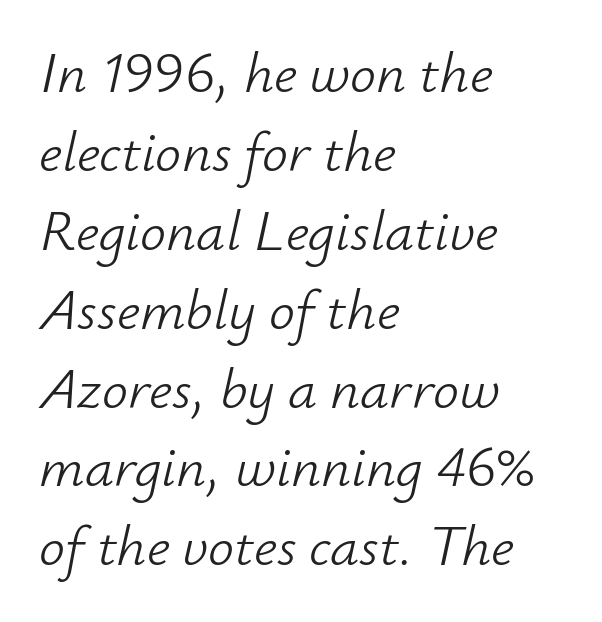
This rendering leaves character spacing at its baseline value. How would I describe the line gaps? Plain and ordinary. The rendering applies a slant to the glyphs. Left-aligned paragraph, ragged on the right.
